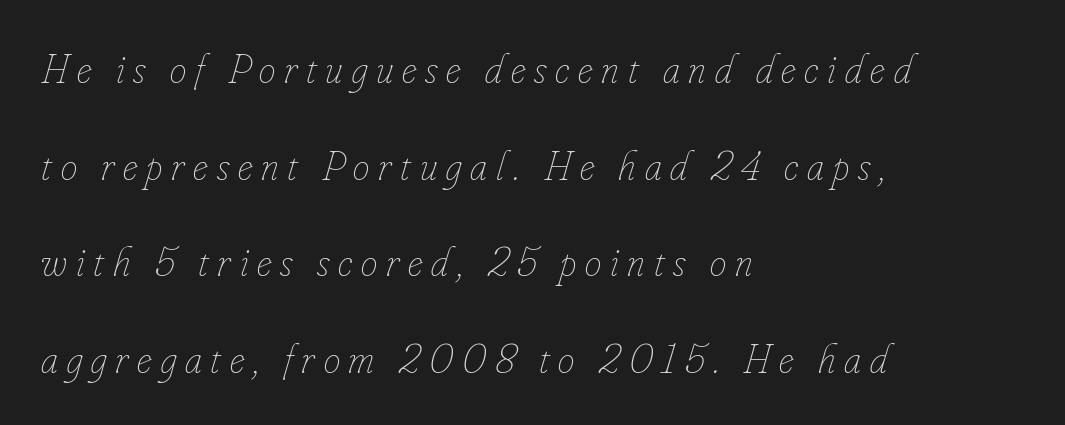
Q: Is the text bold? A: No.
Q: Is the text italic (slanted)? A: Yes, it leans right by about 16 degrees.
Q: Is the text underlined? A: No.
Q: How is the paragraph aligned? A: Left-aligned.
Q: Is the spacing between letters normal or unusually wide? A: Unusually wide.
Q: Is the spacing between lines tight, normal or loose? A: Loose.
Q: Width (condensed, normal, or wide)? A: Condensed.
Q: Stroke contrast? A: Low.
Q: x-height? A: Small.
Q: Monospaced? A: No.
